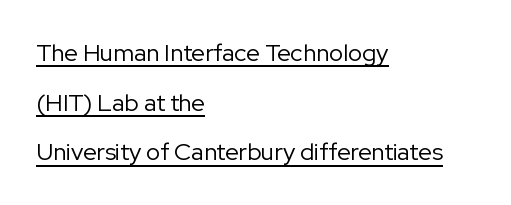
Q: Is the text bold? A: No.
Q: Is the text italic (slanted)? A: No, it is upright.
Q: Is the text underlined? A: Yes.
Q: How is the paragraph aligned? A: Left-aligned.
Q: Is the spacing between letters normal or unusually wide? A: Normal.
Q: Is the spacing between lines tight, normal or loose? A: Loose.
